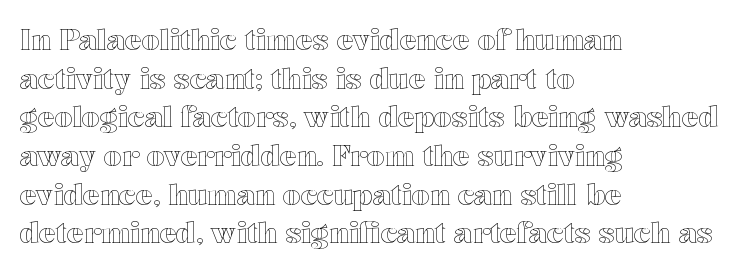
Observe the ordinary spacing: letters are neighbours, not strangers. Where is the straight margin? On the left. You could not count columns in this text — the font is proportionally spaced. It's the straight-up-and-down kind of type. The leading is moderate, giving the passage an even texture.
